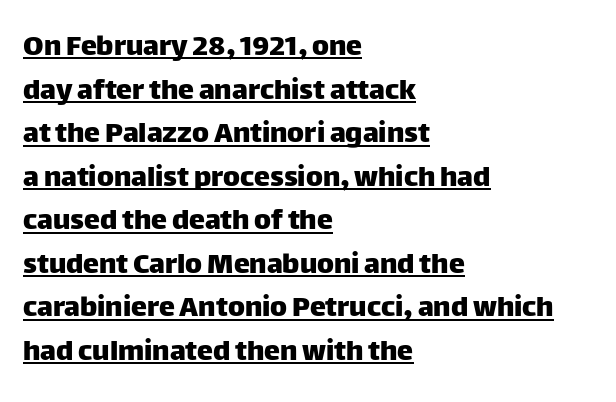
Q: Is the text italic (slanted)? A: No, it is upright.
Q: Is the typeface a serif or a sans-serif typeface? A: Sans-serif.
Q: Is the text underlined? A: Yes.
Q: How is the paragraph aligned? A: Left-aligned.
Q: Is the spacing between letters normal or unusually wide? A: Normal.
Q: Is the spacing between lines tight, normal or loose? A: Normal.
Q: Width (condensed, normal, or wide)? A: Normal.
Q: Stroke contrast? A: Low.
Q: x-height? A: Large.
Q: Monospaced? A: No.
